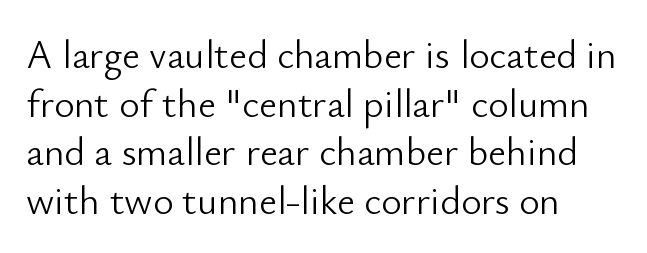
Q: Is the text bold? A: No.
Q: Is the text italic (slanted)? A: No, it is upright.
Q: Is the typeface a serif or a sans-serif typeface? A: Sans-serif.
Q: Is the text underlined? A: No.
Q: How is the paragraph aligned? A: Left-aligned.
Q: Is the spacing between letters normal or unusually wide? A: Normal.
Q: Is the spacing between lines tight, normal or loose? A: Normal.
Q: Width (condensed, normal, or wide)? A: Normal.
Q: Stroke contrast? A: Low.
Q: x-height? A: Small.
Q: Monospaced? A: No.
